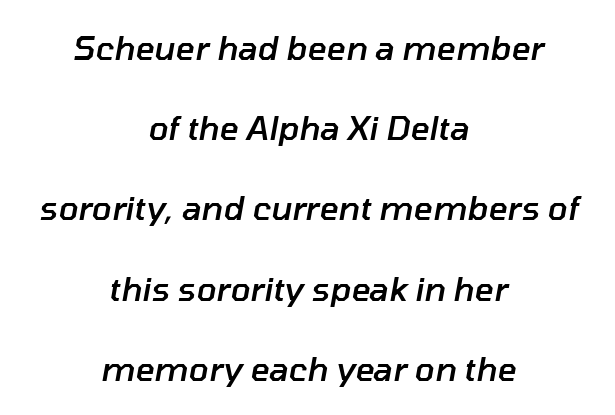
{"italic": "yes", "lean": "right", "slant_degrees": 10, "bold": "semi", "weight": "semibold", "width": "normal", "stroke_contrast": "low", "x_height": "medium", "monospaced": "no", "underline": "no", "align": "center", "line_spacing": "loose", "line_spacing_ratio": 2.43, "letter_spacing": "normal", "letter_spacing_em": 0.0, "glyph_px": 33}
